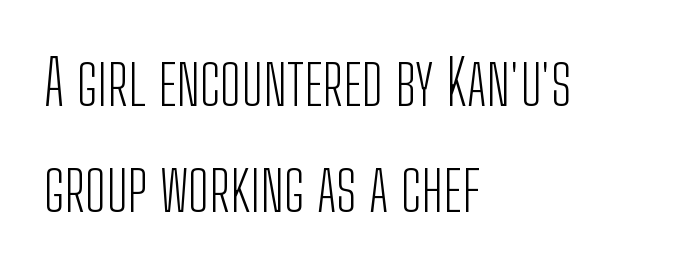
Baseline-to-baseline distance is the conventional proportion of letter height. The gap between lines stays unmarked. Note the varied advance widths — an 'i' is clearly narrower than an 'm'. Vertical strokes here are truly vertical. The face used here is rendered with its standard letterfit. Visually the block forms a straight wall on the left and a jagged coastline on the right.
